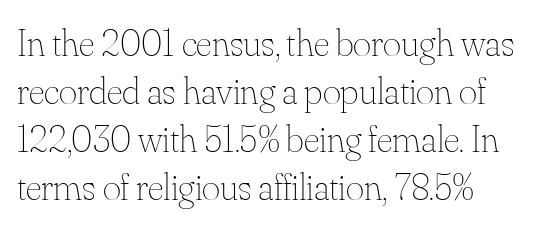
Q: Is the text bold? A: No.
Q: Is the text italic (slanted)? A: No, it is upright.
Q: Is the text underlined? A: No.
Q: How is the paragraph aligned? A: Left-aligned.
Q: Is the spacing between letters normal or unusually wide? A: Normal.
Q: Width (condensed, normal, or wide)? A: Normal.
Q: Stroke contrast? A: Medium.
Q: x-height? A: Small.
Q: Monospaced? A: No.
